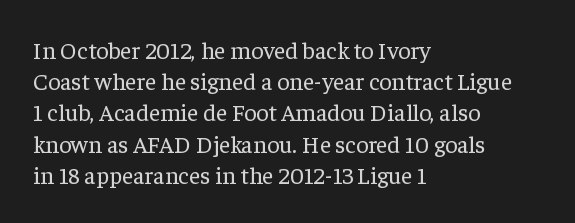
Q: Is the text bold? A: No.
Q: Is the text italic (slanted)? A: No, it is upright.
Q: Is the text underlined? A: No.
Q: How is the paragraph aligned? A: Left-aligned.
Q: Is the spacing between letters normal or unusually wide? A: Normal.
Q: Is the spacing between lines tight, normal or loose? A: Normal.
